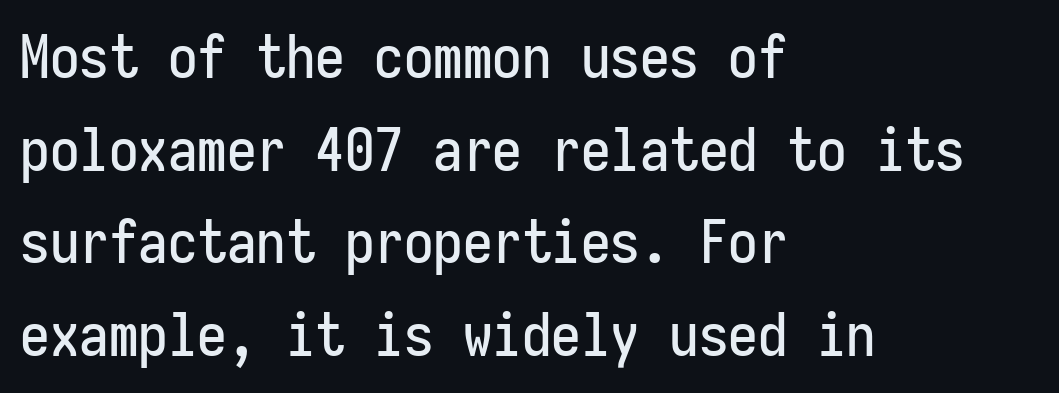
The space between consecutive lines is moderate. The rendering keeps characters at their native spacing. Look at the bottom of the vertical strokes: they stop flat, with no serifs. Every character here occupies the same horizontal width, giving the sample a typewriter-like rhythm. The specimen reads as upright at a glance. The foot of each line stays bare and open.
